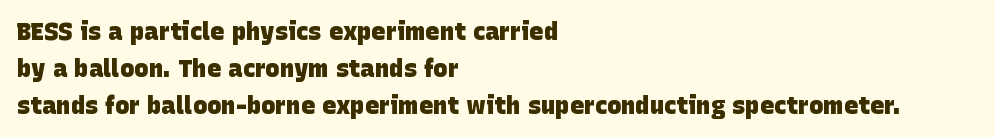
{"bold": "yes", "underline": "no", "align": "left", "line_spacing": "normal", "line_spacing_ratio": 1.54, "letter_spacing": "normal", "letter_spacing_em": 0.0, "glyph_px": 24}
